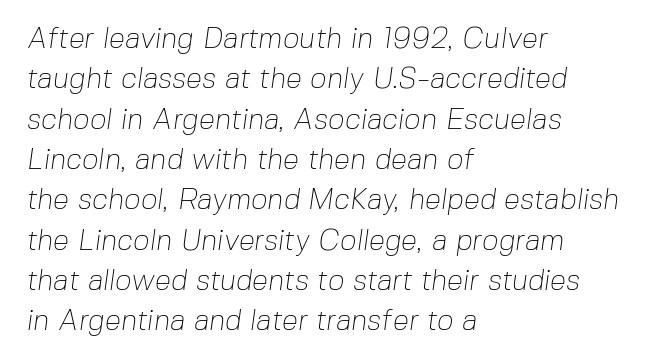
The image shows 29 px thin sans-serif type; set left-aligned, normal line spacing (1.39x), normal letter spacing, not underlined; low stroke contrast and a medium x-height.
